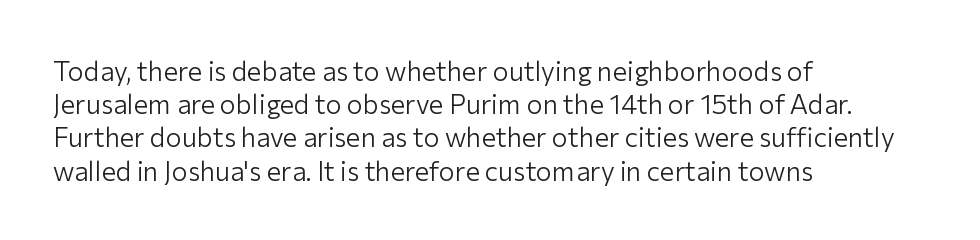
The zone under the glyphs is completely vacant. The passage is arranged the way most books set body copy — flush left. The type sits square on the baseline with zero lean. Weight: in the light-to-regular range. In terms of letterspacing, this is plain default setting.
